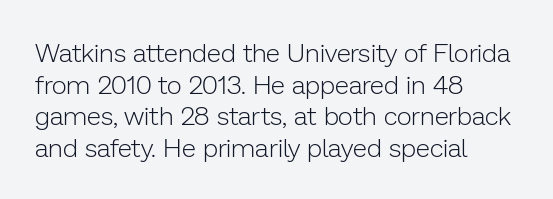
Q: Is the text bold? A: No.
Q: Is the text italic (slanted)? A: No, it is upright.
Q: Is the text underlined? A: No.
Q: How is the paragraph aligned? A: Left-aligned.
Q: Is the spacing between letters normal or unusually wide? A: Normal.
